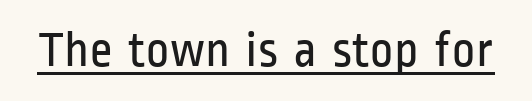
{"serif": "no", "italic": "no", "bold": "no", "weight": "regular", "width": "condensed", "stroke_contrast": "low", "x_height": "medium", "monospaced": "no", "underline": "yes", "letter_spacing": "normal", "letter_spacing_em": 0.0, "glyph_px": 51}
